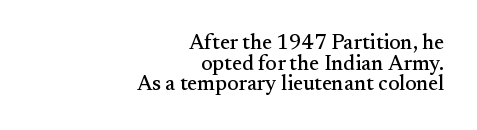
Q: Is the text italic (slanted)? A: No, it is upright.
Q: Is the text underlined? A: No.
Q: How is the paragraph aligned? A: Right-aligned.
Q: Is the spacing between letters normal or unusually wide? A: Normal.
Q: Is the spacing between lines tight, normal or loose? A: Tight.
